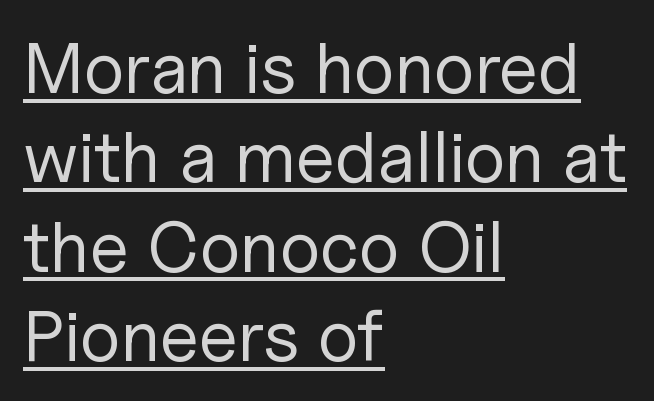
{"serif": "no", "italic": "no", "bold": "no", "weight": "regular", "width": "normal", "stroke_contrast": "low", "x_height": "medium", "monospaced": "no", "underline": "yes", "align": "left", "line_spacing_ratio": 1.24, "letter_spacing": "normal", "letter_spacing_em": 0.0, "glyph_px": 72}
